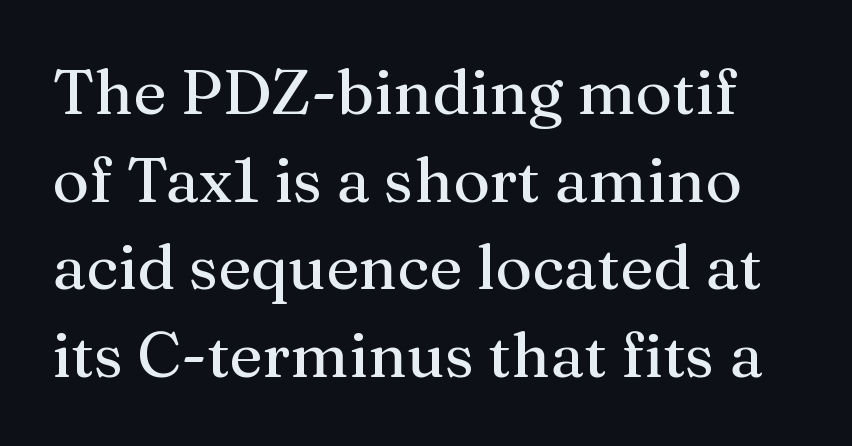
Character widths vary here, with narrow letters taking less room than wide ones. You could call the tracking neutral — neither tight nor loose. Typographically, this falls in the serif category. Lines of text with bare space underneath. The letters stand straight up with perfectly vertical stems. Successive baselines arrive at the customary interval.
